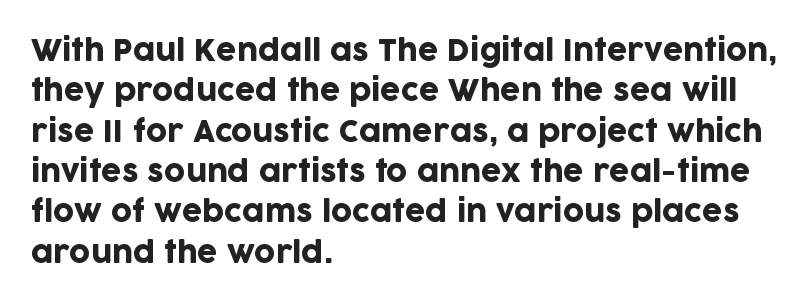
Q: Is the text italic (slanted)? A: No, it is upright.
Q: Is the typeface a serif or a sans-serif typeface? A: Sans-serif.
Q: Is the text underlined? A: No.
Q: How is the paragraph aligned? A: Left-aligned.
Q: Is the spacing between letters normal or unusually wide? A: Normal.
Q: Is the spacing between lines tight, normal or loose? A: Normal.
Q: Width (condensed, normal, or wide)? A: Normal.
Q: Stroke contrast? A: Low.
Q: x-height? A: Large.
Q: Monospaced? A: No.
